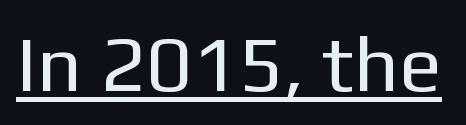
{"serif": "no", "italic": "no", "bold": "no", "weight": "regular", "width": "normal", "stroke_contrast": "low", "x_height": "medium", "monospaced": "no", "underline": "yes", "letter_spacing": "normal", "letter_spacing_em": 0.0, "glyph_px": 79}
